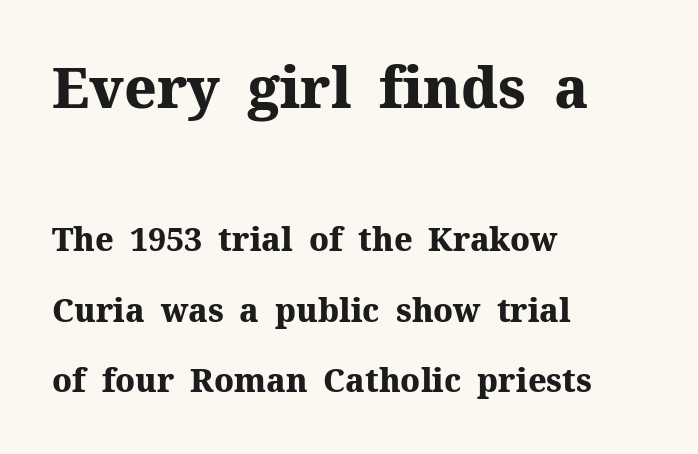
The image shows 56 px heavy serif type, upright; set left-aligned, loose line spacing (2.19x), normal letter spacing, not underlined; the first (top) block is 1.75x larger; medium stroke contrast and a medium x-height.
